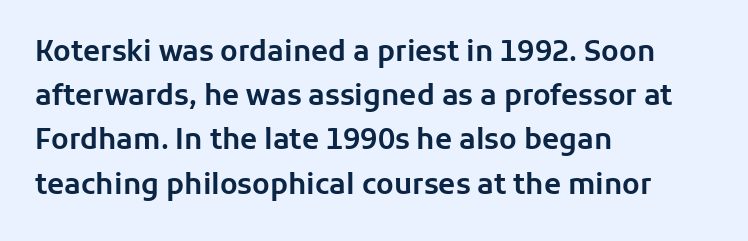
{"serif": "no", "italic": "no", "width": "normal", "stroke_contrast": "low", "x_height": "medium", "monospaced": "no", "underline": "no", "align": "left", "line_spacing": "normal", "line_spacing_ratio": 1.58, "letter_spacing": "normal", "letter_spacing_em": 0.0, "glyph_px": 28}
